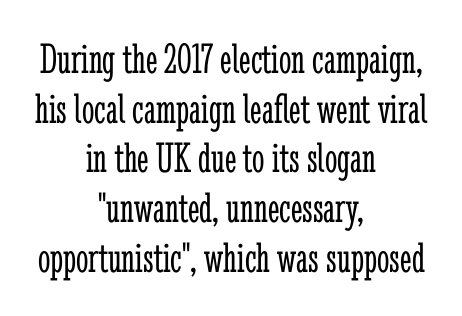
The image shows 44 px light, condensed serif type, upright; set centered, tight line spacing (1.13x), normal letter spacing, not underlined; low stroke contrast and a medium x-height.
